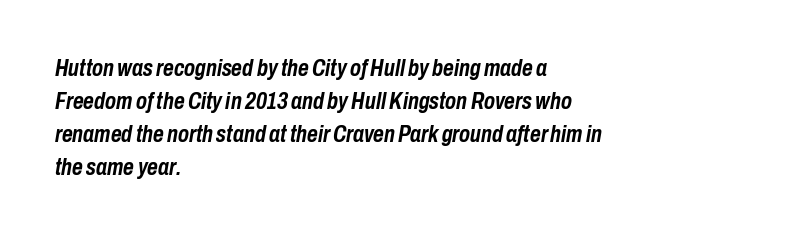
Q: Is the text bold? A: Yes.
Q: Is the text italic (slanted)? A: Yes, it leans right by about 10 degrees.
Q: Is the text underlined? A: No.
Q: How is the paragraph aligned? A: Left-aligned.
Q: Is the spacing between letters normal or unusually wide? A: Normal.
Q: Is the spacing between lines tight, normal or loose? A: Normal.
